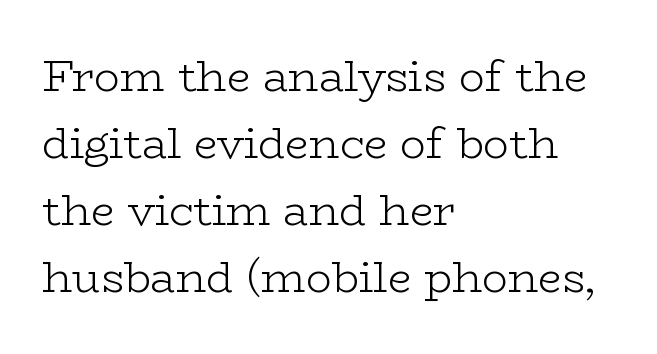
Q: Is the text bold? A: No.
Q: Is the text italic (slanted)? A: No, it is upright.
Q: Is the typeface a serif or a sans-serif typeface? A: Serif.
Q: Is the text underlined? A: No.
Q: How is the paragraph aligned? A: Left-aligned.
Q: Is the spacing between letters normal or unusually wide? A: Normal.
Q: Is the spacing between lines tight, normal or loose? A: Normal.
Q: Width (condensed, normal, or wide)? A: Wide.
Q: Stroke contrast? A: Low.
Q: x-height? A: Medium.
Q: Monospaced? A: No.
